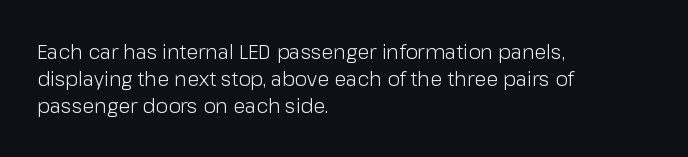
The image shows 20 px text type, upright; set left-aligned, normal line spacing (1.36x), normal letter spacing, not underlined.
